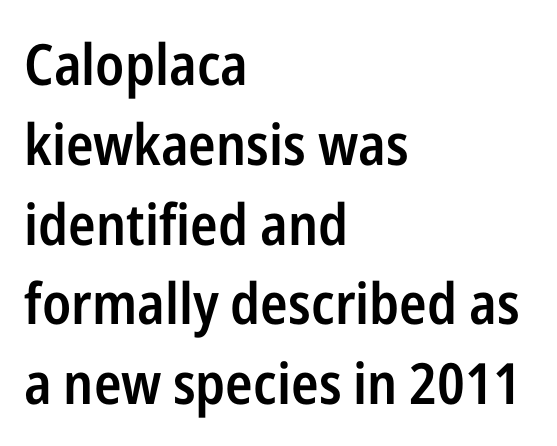
The image shows 57 px semibold, condensed sans-serif type, upright; set left-aligned, normal line spacing (1.4x), normal letter spacing, not underlined; low stroke contrast and a medium x-height.
